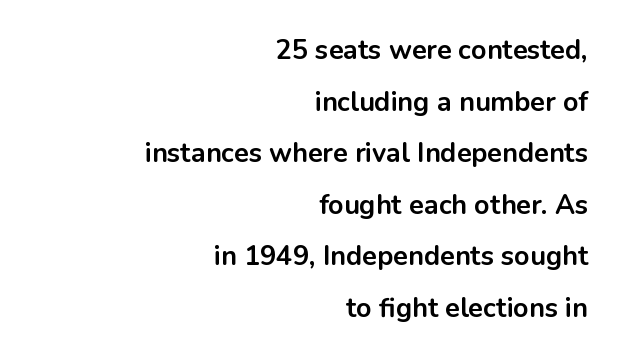
{"italic": "no", "bold": "yes", "underline": "no", "align": "right", "line_spacing": "loose", "line_spacing_ratio": 1.91, "letter_spacing": "normal", "letter_spacing_em": 0.0, "glyph_px": 27}
